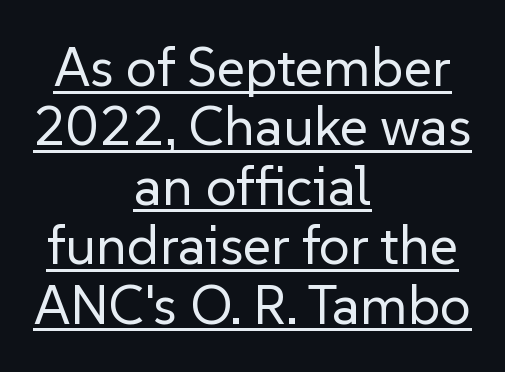
Q: Is the text bold? A: No.
Q: Is the text italic (slanted)? A: No, it is upright.
Q: Is the typeface a serif or a sans-serif typeface? A: Sans-serif.
Q: Is the text underlined? A: Yes.
Q: How is the paragraph aligned? A: Centered.
Q: Is the spacing between letters normal or unusually wide? A: Normal.
Q: Is the spacing between lines tight, normal or loose? A: Tight.
Q: Width (condensed, normal, or wide)? A: Normal.
Q: Stroke contrast? A: Low.
Q: x-height? A: Medium.
Q: Monospaced? A: No.
